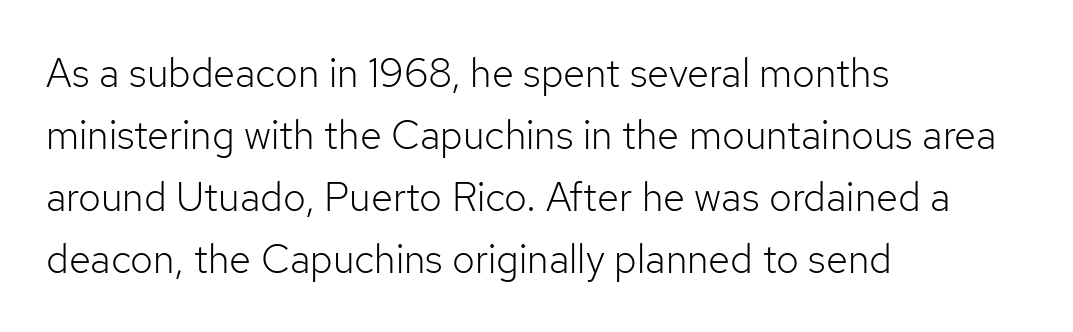
Q: Is the text bold? A: No.
Q: Is the text italic (slanted)? A: No, it is upright.
Q: Is the typeface a serif or a sans-serif typeface? A: Sans-serif.
Q: Is the text underlined? A: No.
Q: How is the paragraph aligned? A: Left-aligned.
Q: Is the spacing between letters normal or unusually wide? A: Normal.
Q: Is the spacing between lines tight, normal or loose? A: Normal.
Q: Width (condensed, normal, or wide)? A: Normal.
Q: Stroke contrast? A: Low.
Q: x-height? A: Medium.
Q: Monospaced? A: No.
